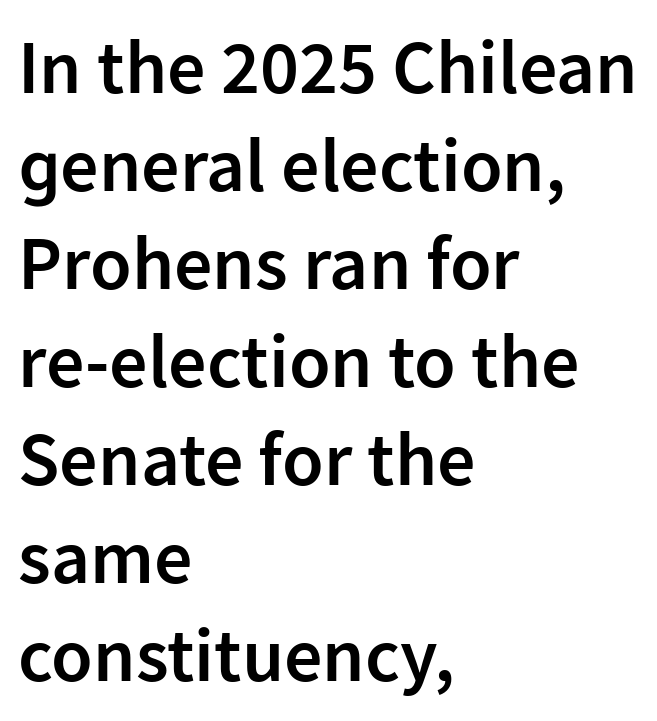
Nope, not italic — everything's standing straight. The words here are not underlined. The designer went with a sans here, leaving each stem footless. Character widths vary here, with narrow letters taking less room than wide ones.
